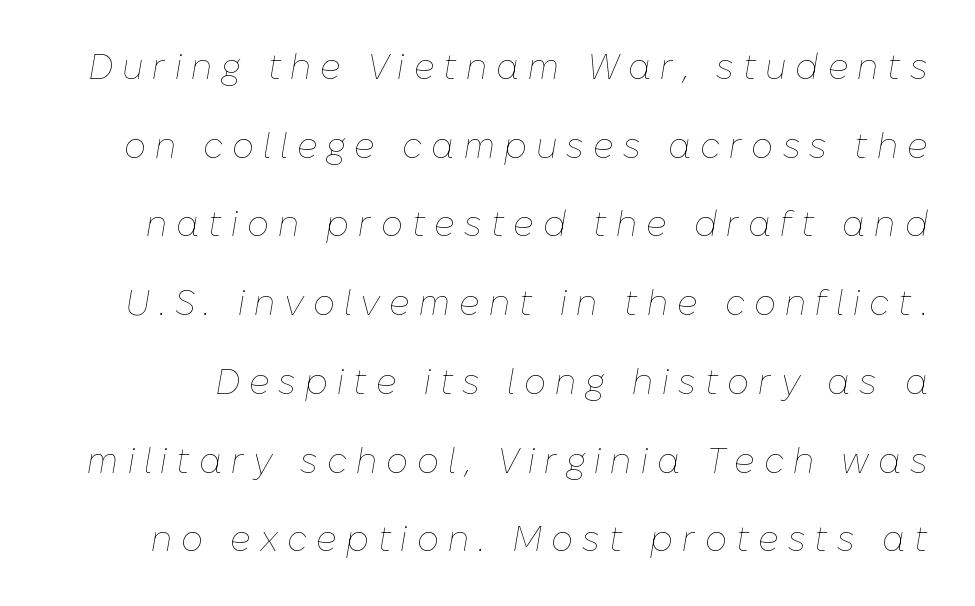
{"italic": "yes", "lean": "right", "slant_degrees": 10, "bold": "no", "weight": "thin", "width": "normal", "stroke_contrast": "low", "x_height": "medium", "monospaced": "no", "underline": "no", "line_spacing": "loose", "line_spacing_ratio": 2.25, "letter_spacing": "wide", "letter_spacing_em": 0.25, "glyph_px": 35}
